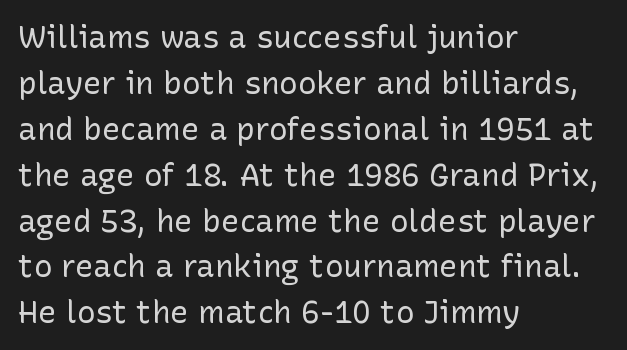
Layout note: lines flush left. The line texture is even and compact thanks to regular tracking. Note: no serifs on the glyphs. A normal amount of white space separates one row of letters from the next. The letters look calm and open, with moderate or lighter stems.
